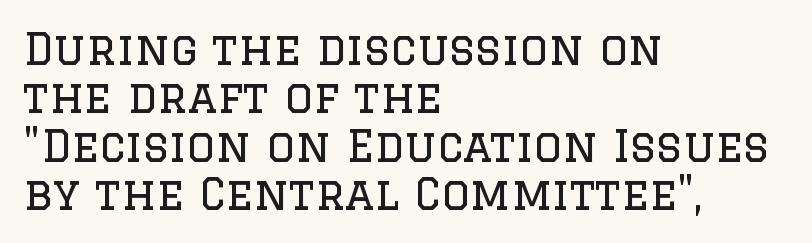
The image shows 44 px regular-weight serif type, upright; set left-aligned, tight line spacing (1.1x), normal letter spacing, not underlined; low stroke contrast and a large x-height.
